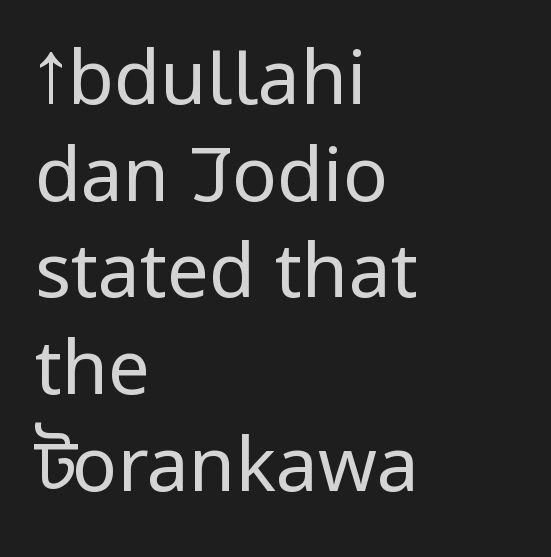
{"serif": "no", "italic": "no", "bold": "no", "weight": "regular", "width": "condensed", "stroke_contrast": "low", "x_height": "large", "monospaced": "no", "underline": "no", "align": "left", "line_spacing": "normal", "line_spacing_ratio": 1.29, "letter_spacing": "normal", "letter_spacing_em": 0.0, "glyph_px": 75}
